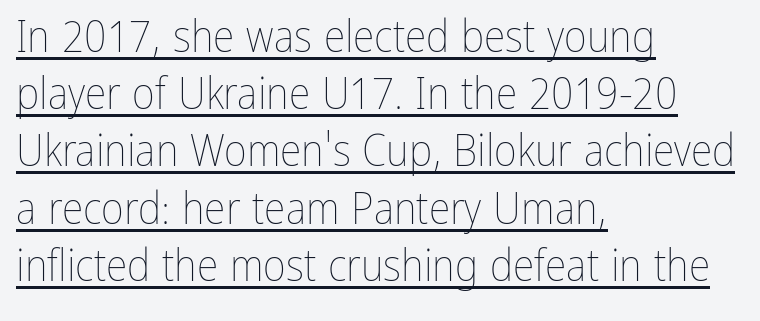
Q: Is the text bold? A: No.
Q: Is the text italic (slanted)? A: No, it is upright.
Q: Is the text underlined? A: Yes.
Q: How is the paragraph aligned? A: Left-aligned.
Q: Is the spacing between letters normal or unusually wide? A: Normal.
Q: Is the spacing between lines tight, normal or loose? A: Normal.
Q: Width (condensed, normal, or wide)? A: Condensed.
Q: Stroke contrast? A: Low.
Q: x-height? A: Medium.
Q: Monospaced? A: No.
